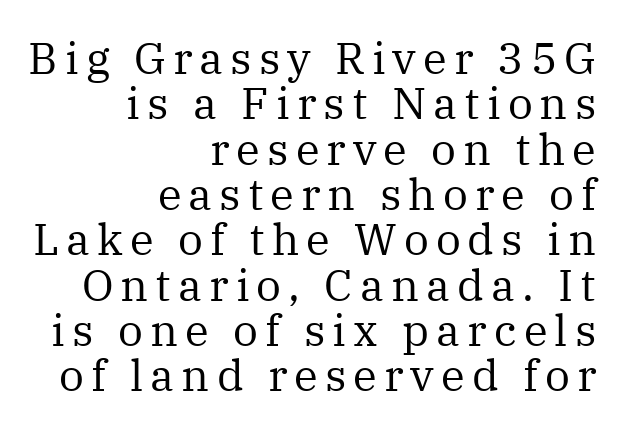
The image shows 44 px regular-weight serif type, upright; set right-aligned, tight line spacing (1.03x), not underlined; medium stroke contrast and a medium x-height.
